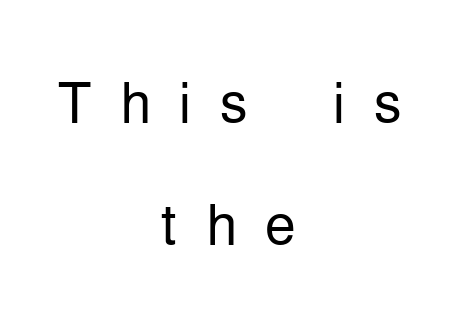
Q: Is the text bold? A: No.
Q: Is the text italic (slanted)? A: No, it is upright.
Q: Is the typeface a serif or a sans-serif typeface? A: Sans-serif.
Q: Is the text underlined? A: No.
Q: How is the paragraph aligned? A: Centered.
Q: Is the spacing between letters normal or unusually wide? A: Unusually wide.
Q: Is the spacing between lines tight, normal or loose? A: Normal.
Q: Width (condensed, normal, or wide)? A: Condensed.
Q: Stroke contrast? A: Low.
Q: x-height? A: Medium.
Q: Monospaced? A: No.
